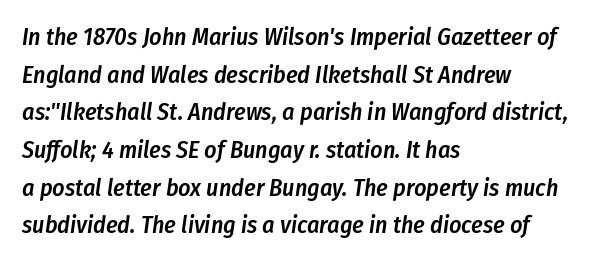
{"italic": "yes", "lean": "right", "slant_degrees": 8, "bold": "semi", "underline": "no", "align": "left", "line_spacing": "normal", "line_spacing_ratio": 1.57, "letter_spacing": "normal", "letter_spacing_em": 0.0, "glyph_px": 24}
